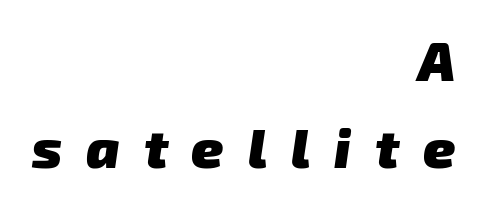
{"serif": "no", "bold": "yes", "weight": "heavy", "width": "normal", "stroke_contrast": "low", "x_height": "medium", "monospaced": "no", "underline": "no", "align": "right", "line_spacing": "normal", "line_spacing_ratio": 1.58, "letter_spacing": "wide", "letter_spacing_em": 0.43, "glyph_px": 55}
